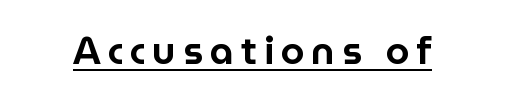
{"serif": "no", "italic": "no", "width": "normal", "stroke_contrast": "low", "x_height": "medium", "monospaced": "no", "underline": "yes", "glyph_px": 38}
